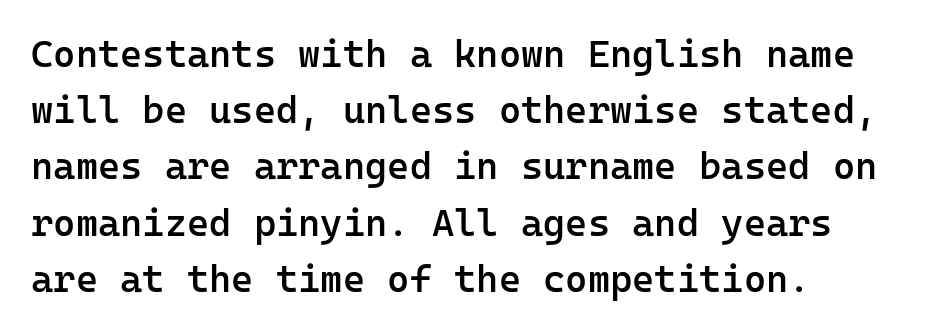
Q: Is the text bold? A: Semi-bold.
Q: Is the text italic (slanted)? A: No, it is upright.
Q: Is the typeface a serif or a sans-serif typeface? A: Sans-serif.
Q: Is the text underlined? A: No.
Q: Is the spacing between letters normal or unusually wide? A: Normal.
Q: Is the spacing between lines tight, normal or loose? A: Normal.
Q: Width (condensed, normal, or wide)? A: Normal.
Q: Stroke contrast? A: Low.
Q: x-height? A: Medium.
Q: Monospaced? A: Yes.
